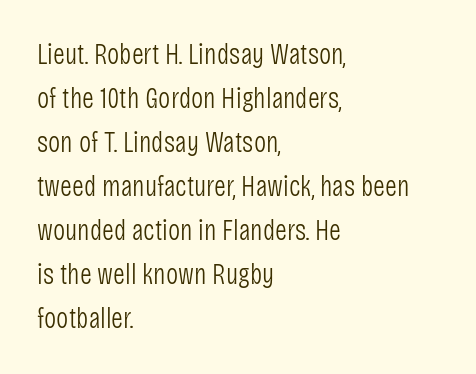
{"serif": "no", "italic": "no", "bold": "no", "weight": "light", "width": "condensed", "stroke_contrast": "low", "x_height": "large", "monospaced": "no", "underline": "no", "align": "left", "line_spacing": "normal", "line_spacing_ratio": 1.52, "letter_spacing": "normal", "letter_spacing_em": 0.0, "glyph_px": 29}
